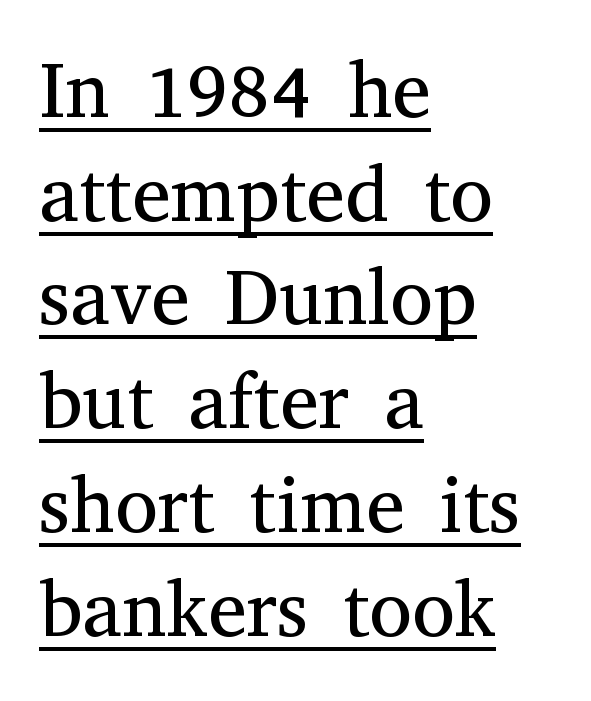
Do the letters lean? They stand straight. Does the copy run flush right? No — it runs flush left. These lines are rendered in a variable-pitch font. In terms of letterform style, serifs are clearly present.
